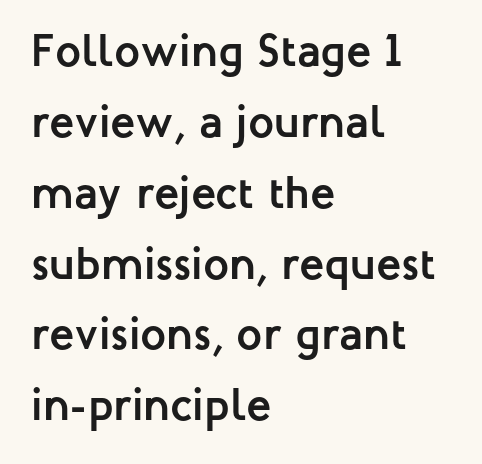
The image shows 46 px semibold sans-serif type, upright; set left-aligned, normal line spacing (1.54x), normal letter spacing, not underlined; low stroke contrast and a medium x-height.
